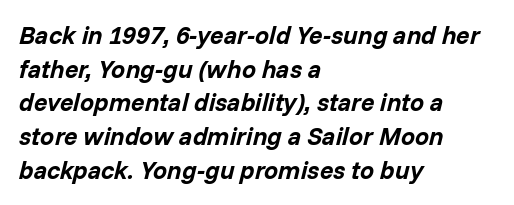
{"italic": "yes", "lean": "right", "slant_degrees": 14, "bold": "yes", "underline": "no", "align": "left", "line_spacing": "normal", "line_spacing_ratio": 1.35, "letter_spacing": "normal", "letter_spacing_em": 0.0, "glyph_px": 25}
